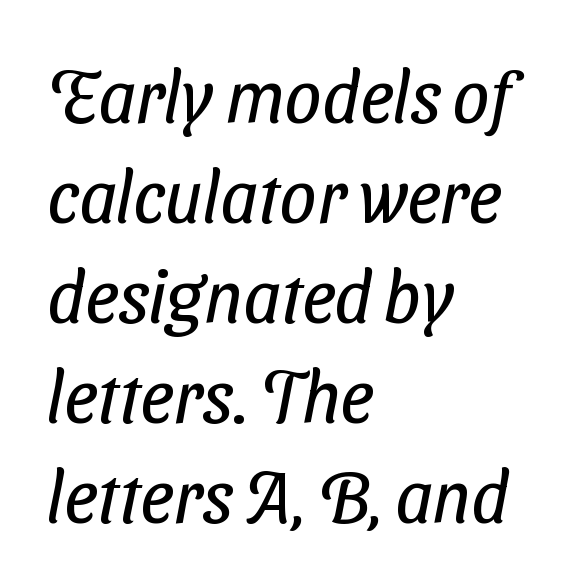
Each letter keeps its own natural width here, so spacing adapts to shape. Casual observation: everything's shoved over to the left. Characters follow at the spacing the type designer built in. How would I describe the line gaps? Plain and ordinary.
